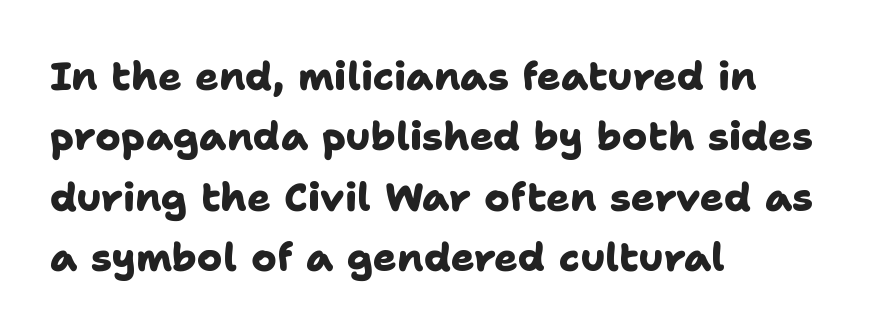
The image shows 39 px heavy sans-serif type; set left-aligned, normal line spacing (1.55x), normal letter spacing, not underlined; low stroke contrast and a medium x-height.
